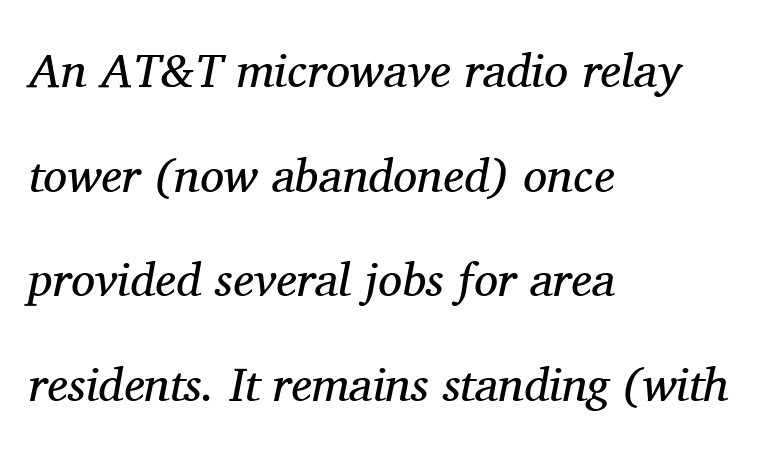
Q: Is the text bold? A: No.
Q: Is the text italic (slanted)? A: Yes, it leans right by about 11 degrees.
Q: Is the typeface a serif or a sans-serif typeface? A: Serif.
Q: Is the text underlined? A: No.
Q: How is the paragraph aligned? A: Left-aligned.
Q: Is the spacing between letters normal or unusually wide? A: Normal.
Q: Is the spacing between lines tight, normal or loose? A: Loose.
Q: Width (condensed, normal, or wide)? A: Normal.
Q: Stroke contrast? A: Medium.
Q: x-height? A: Medium.
Q: Monospaced? A: No.
